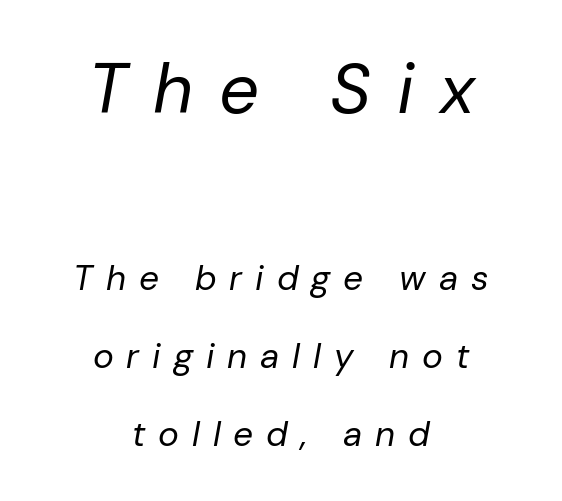
The image shows 70 px regular-weight type, italic (leaning right); set centered, loose line spacing (2.23x), unusually wide letter spacing (+0.37 em), not underlined; the first (top) block is 2.0x larger; low stroke contrast and a medium x-height.
